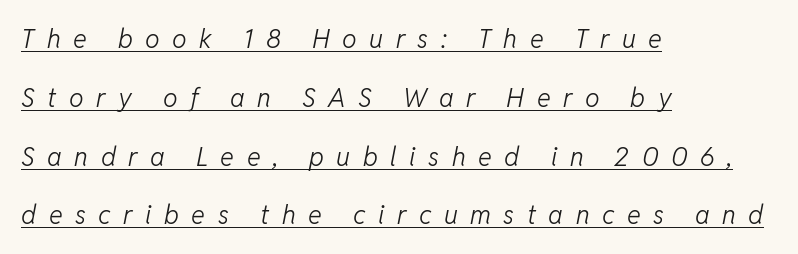
The image shows 26 px text type, italic (leaning right); set left-aligned, loose line spacing (2.26x), unusually wide letter spacing (+0.48 em), underlined.
